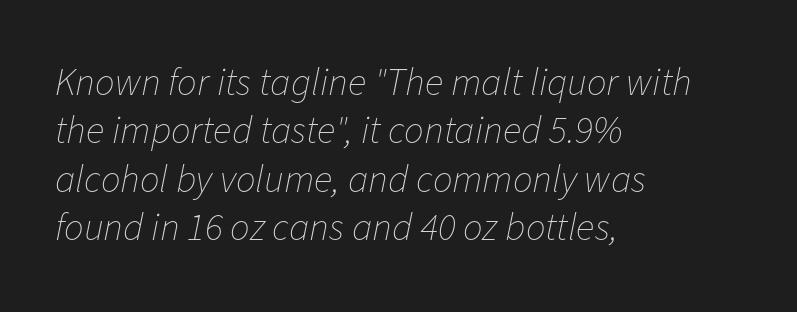
Q: Is the text bold? A: No.
Q: Is the text italic (slanted)? A: Yes, it leans right by about 11 degrees.
Q: Is the text underlined? A: No.
Q: How is the paragraph aligned? A: Left-aligned.
Q: Is the spacing between letters normal or unusually wide? A: Normal.
Q: Width (condensed, normal, or wide)? A: Normal.
Q: Stroke contrast? A: Low.
Q: x-height? A: Medium.
Q: Monospaced? A: No.
